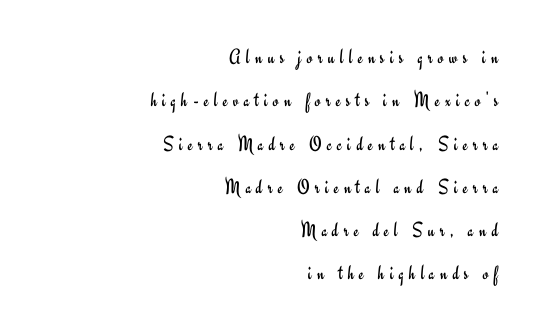
The image shows 21 px text type; set right-aligned, loose line spacing (2.06x), unusually wide letter spacing (+0.25 em), not underlined.
